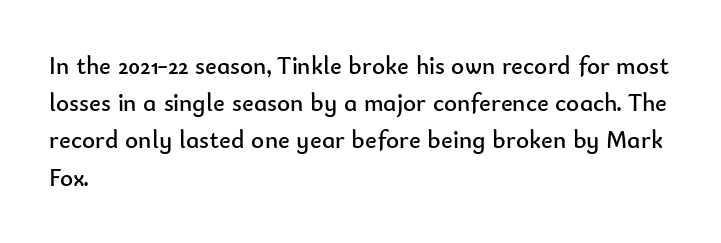
{"italic": "no", "bold": "no", "underline": "no", "align": "left", "line_spacing": "normal", "line_spacing_ratio": 1.49, "letter_spacing": "normal", "letter_spacing_em": 0.0, "glyph_px": 25}
